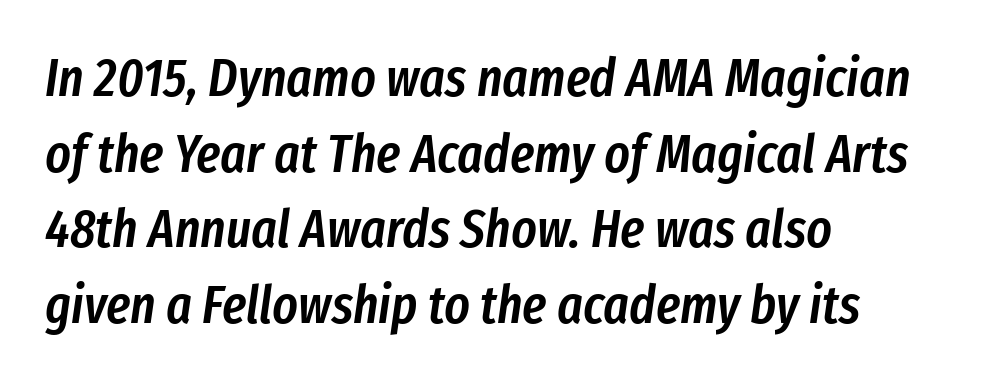
Q: Is the text bold? A: Semi-bold.
Q: Is the text italic (slanted)? A: Yes, it leans right by about 8 degrees.
Q: Is the text underlined? A: No.
Q: How is the paragraph aligned? A: Left-aligned.
Q: Is the spacing between letters normal or unusually wide? A: Normal.
Q: Is the spacing between lines tight, normal or loose? A: Normal.
Q: Width (condensed, normal, or wide)? A: Condensed.
Q: Stroke contrast? A: Low.
Q: x-height? A: Medium.
Q: Monospaced? A: No.
